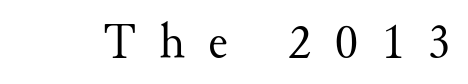
Q: Is the text bold? A: No.
Q: Is the text italic (slanted)? A: No, it is upright.
Q: Is the typeface a serif or a sans-serif typeface? A: Serif.
Q: Is the text underlined? A: No.
Q: Is the spacing between letters normal or unusually wide? A: Unusually wide.
Q: Width (condensed, normal, or wide)? A: Normal.
Q: Stroke contrast? A: Medium.
Q: x-height? A: Small.
Q: Monospaced? A: No.
